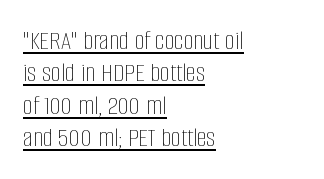
Q: Is the text bold? A: No.
Q: Is the text italic (slanted)? A: No, it is upright.
Q: Is the text underlined? A: Yes.
Q: How is the paragraph aligned? A: Left-aligned.
Q: Is the spacing between letters normal or unusually wide? A: Normal.
Q: Width (condensed, normal, or wide)? A: Condensed.
Q: Stroke contrast? A: Low.
Q: x-height? A: Large.
Q: Monospaced? A: No.
